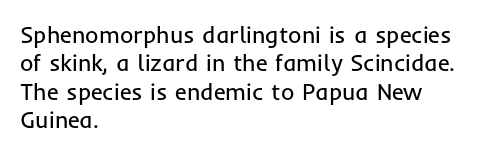
Q: Is the text bold? A: No.
Q: Is the text italic (slanted)? A: No, it is upright.
Q: Is the text underlined? A: No.
Q: How is the paragraph aligned? A: Left-aligned.
Q: Is the spacing between letters normal or unusually wide? A: Normal.
